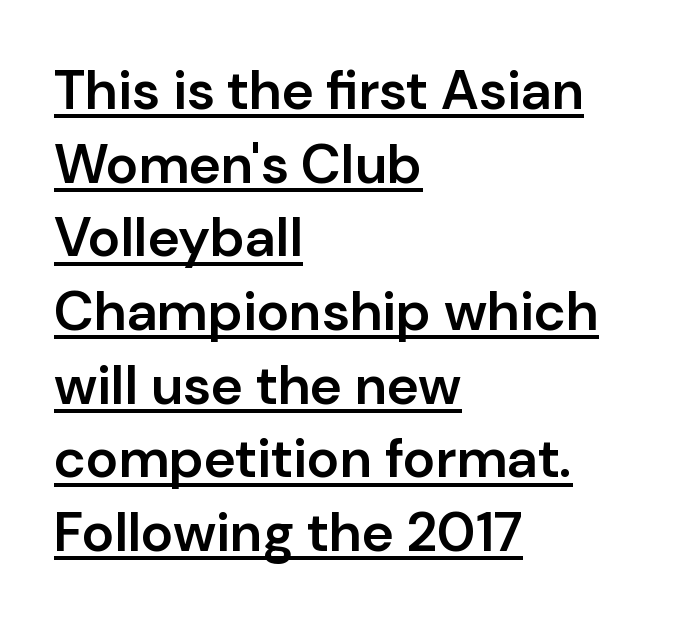
In terms of leading, this rendering sits right in the middle. Weight check: semibold — heavier than regular, not quite bold. Does the lettering tilt? It doesn't — this is upright. Underline: present. Observe the absence of serifs on each vertical stroke in this sample.
